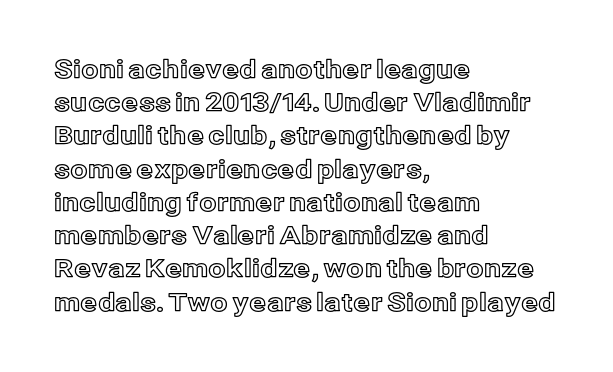
The image shows 25 px text type, upright; set left-aligned, normal line spacing (1.33x), normal letter spacing, not underlined.
